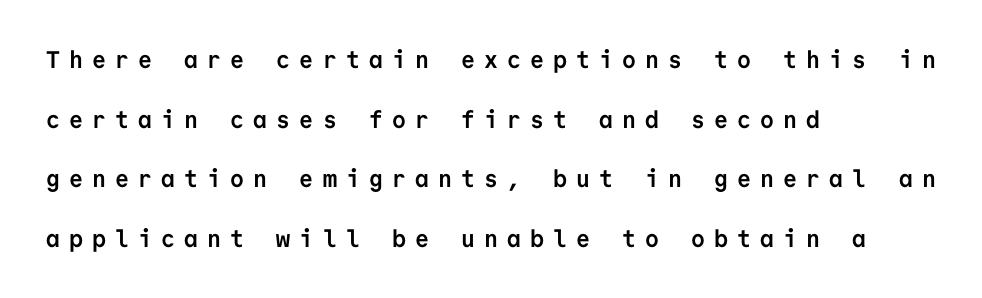
The image shows 24 px bold type, upright; set left-aligned, loose line spacing (2.48x), unusually wide letter spacing (+0.38 em), not underlined.
